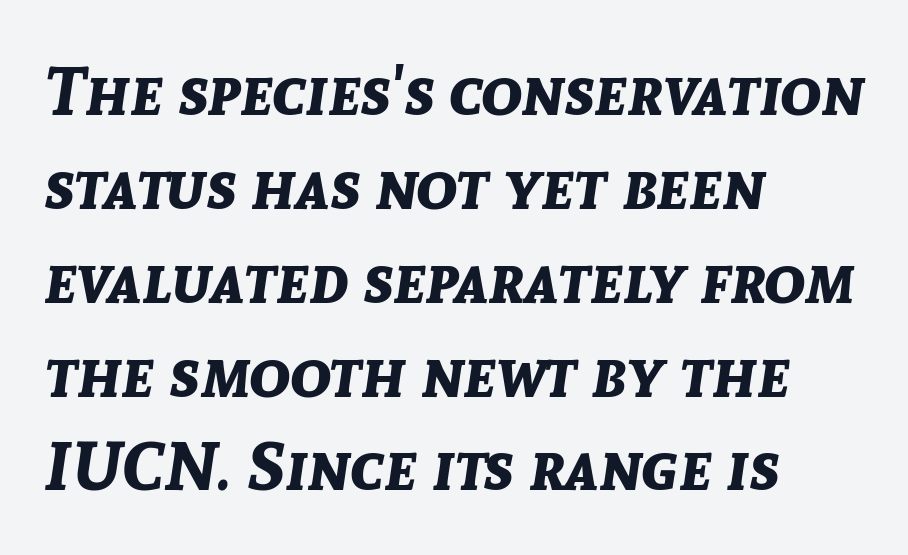
{"italic": "yes", "lean": "right", "slant_degrees": 8, "bold": "yes", "weight": "bold", "width": "normal", "stroke_contrast": "low", "x_height": "medium", "monospaced": "no", "underline": "no", "align": "left", "line_spacing": "normal", "line_spacing_ratio": 1.38, "letter_spacing": "normal", "letter_spacing_em": 0.0, "glyph_px": 68}
